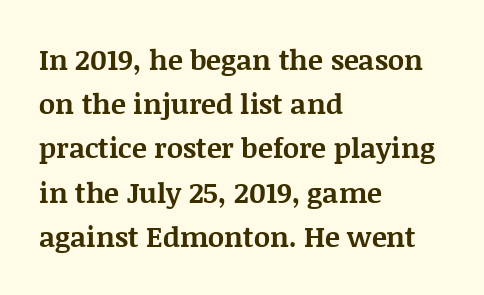
The image shows 28 px bold serif type, upright; set left-aligned, normal line spacing (1.58x), normal letter spacing, not underlined; medium stroke contrast and a large x-height.
